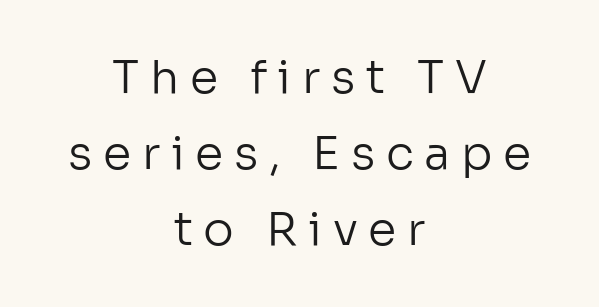
The rendering inserts visible extra space after every character. Check where the strokes stop: nothing finishes them off — pure sans. Honestly, the row spacing looks completely unremarkable. The passage is arranged like a title page — every line centered. Heaviness? Minimal to ordinary, like unemphasized prose.
